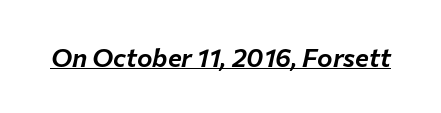
The image shows 26 px text type, italic (leaning right); set normal letter spacing, underlined.
